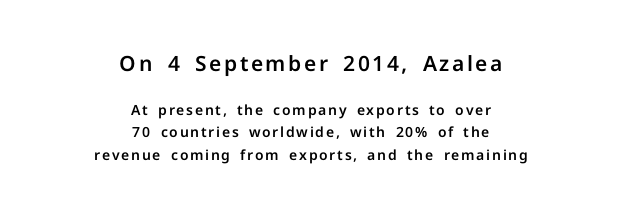
The image shows 21 px text type, upright; set centered, normal line spacing (1.61x), not underlined; the first (top) block is 1.5x larger.
